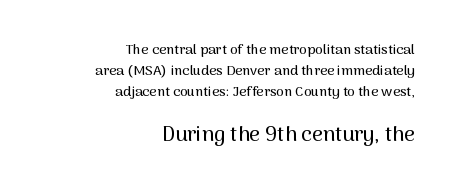
{"italic": "no", "underline": "no", "align": "right", "line_spacing": "normal", "line_spacing_ratio": 1.51, "letter_spacing": "normal", "letter_spacing_em": 0.0, "larger_block": "second", "size_ratio": 1.5, "glyph_px": 21}
